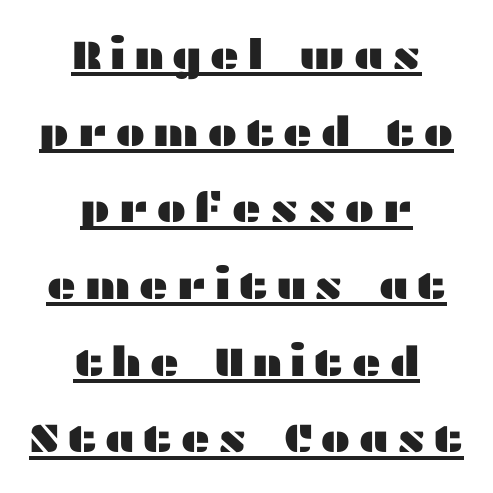
{"serif": "no", "italic": "no", "width": "wide", "stroke_contrast": "medium", "x_height": "medium", "monospaced": "no", "underline": "yes", "align": "center", "line_spacing_ratio": 1.87, "glyph_px": 41}
